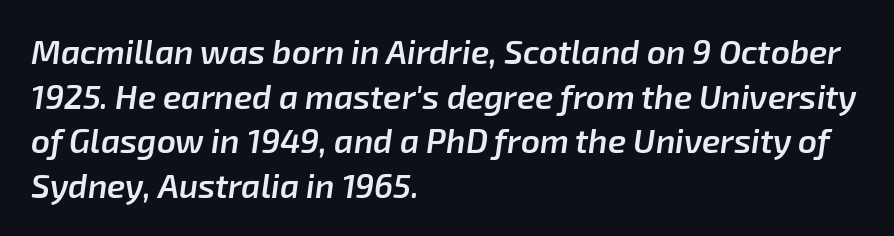
Moderately thickened strokes mark this as semibold type. No word sits above an underline. Vertically, the passage feels balanced, rows spaced as you'd expect. A typesetter would call this proportional, since set widths differ per character.
